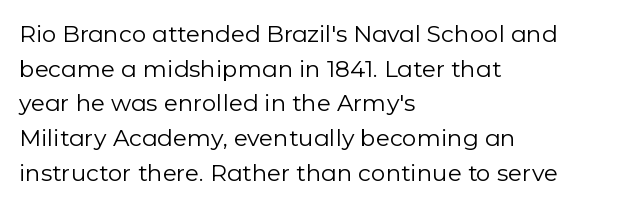
{"italic": "no", "bold": "no", "underline": "no", "align": "left", "line_spacing": "normal", "line_spacing_ratio": 1.51, "letter_spacing": "normal", "letter_spacing_em": 0.0, "glyph_px": 23}
